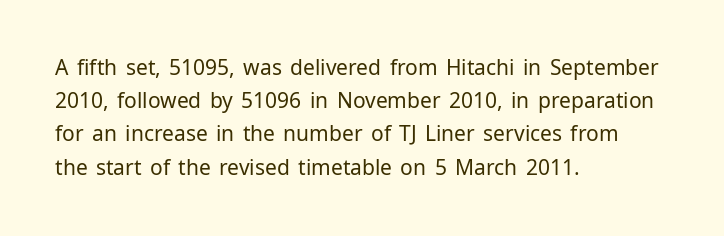
{"italic": "no", "bold": "no", "underline": "no", "align": "left", "line_spacing": "normal", "line_spacing_ratio": 1.58, "letter_spacing": "normal", "letter_spacing_em": 0.0, "glyph_px": 21}
